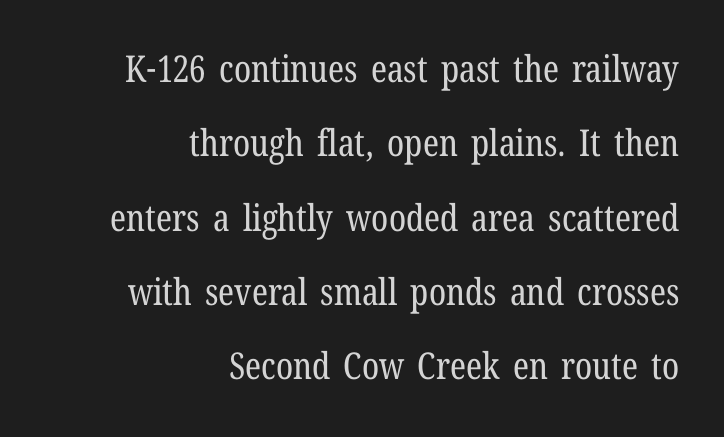
The image shows 37 px regular-weight, condensed serif type, upright; set right-aligned, loose line spacing (2.01x), normal letter spacing, not underlined; low stroke contrast and a medium x-height.
